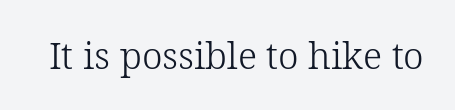
{"serif": "yes", "italic": "no", "bold": "no", "weight": "light", "width": "normal", "stroke_contrast": "low", "x_height": "medium", "monospaced": "no", "underline": "no", "letter_spacing": "normal", "letter_spacing_em": 0.0, "glyph_px": 37}
